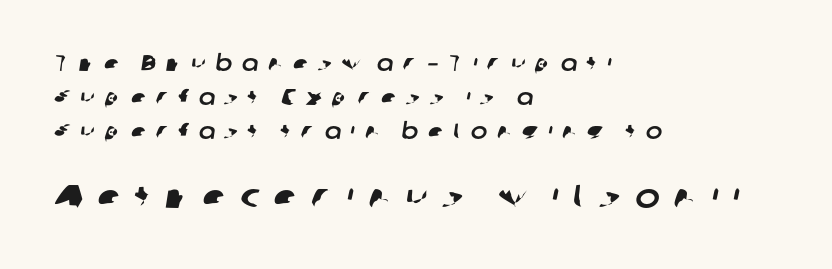
{"serif": "no", "width": "normal", "stroke_contrast": "low", "x_height": "medium", "monospaced": "no", "underline": "no", "align": "left", "line_spacing": "normal", "line_spacing_ratio": 1.55, "letter_spacing": "wide", "letter_spacing_em": 0.44, "larger_block": "second", "size_ratio": 1.5, "glyph_px": 33}
